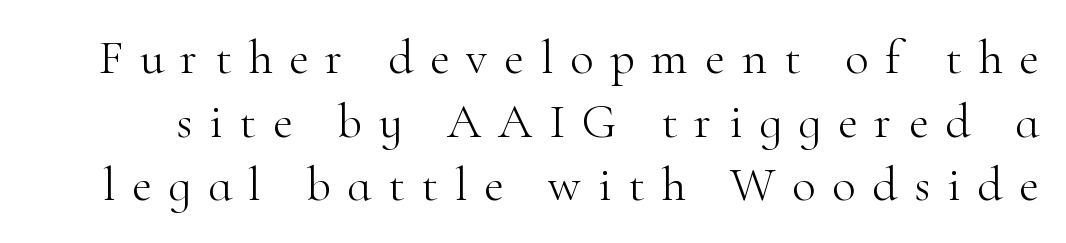
Q: Is the text bold? A: No.
Q: Is the text italic (slanted)? A: No, it is upright.
Q: Is the typeface a serif or a sans-serif typeface? A: Serif.
Q: Is the text underlined? A: No.
Q: Is the spacing between letters normal or unusually wide? A: Unusually wide.
Q: Is the spacing between lines tight, normal or loose? A: Normal.
Q: Width (condensed, normal, or wide)? A: Normal.
Q: Stroke contrast? A: High.
Q: x-height? A: Small.
Q: Monospaced? A: No.
